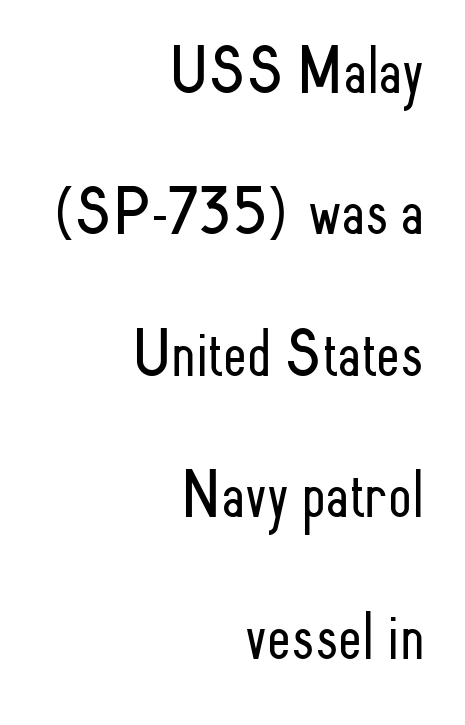
The image shows 68 px light, condensed sans-serif type, upright; set right-aligned, loose line spacing (2.08x), normal letter spacing, not underlined; low stroke contrast and a small x-height.
